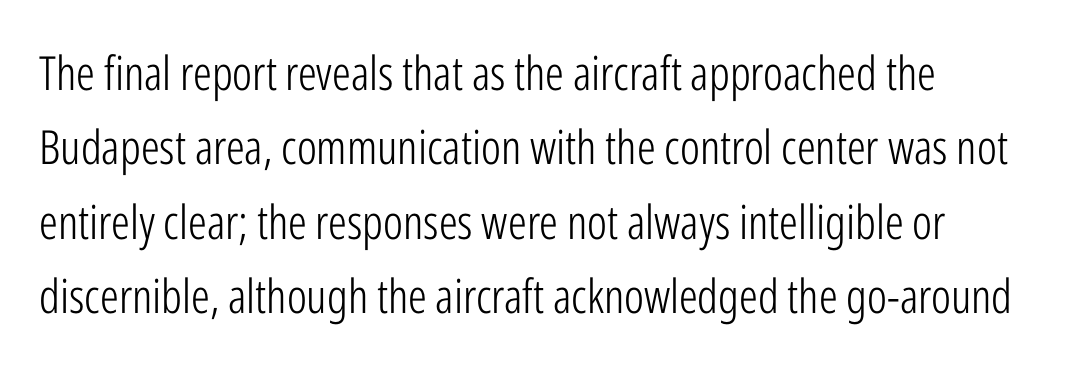
{"serif": "no", "italic": "no", "bold": "no", "weight": "light", "width": "condensed", "stroke_contrast": "low", "x_height": "medium", "monospaced": "no", "underline": "no", "align": "left", "line_spacing": "normal", "line_spacing_ratio": 1.58, "letter_spacing": "normal", "letter_spacing_em": 0.0, "glyph_px": 47}
